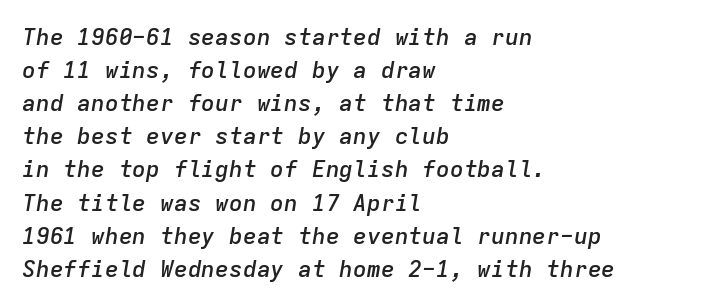
{"italic": "yes", "lean": "right", "slant_degrees": 9, "bold": "semi", "underline": "no", "align": "left", "line_spacing": "normal", "line_spacing_ratio": 1.44, "letter_spacing": "normal", "letter_spacing_em": 0.0, "glyph_px": 23}
